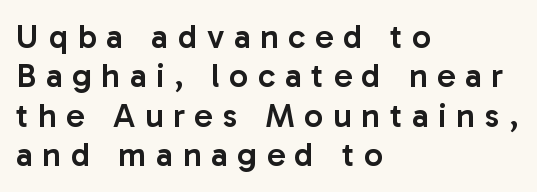
The image shows 34 px semibold sans-serif type, upright; set left-aligned, line spacing 1.16x, unusually wide letter spacing (+0.28 em), not underlined; low stroke contrast and a medium x-height.
